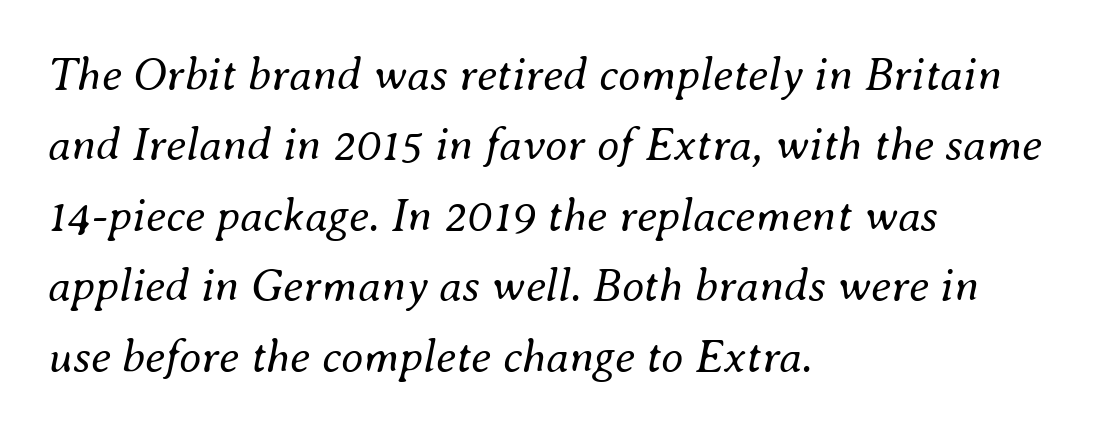
No letter is thick-stroked: the sample isn't bold. Vertically, the passage feels balanced, rows spaced as you'd expect. Nothing unusual about the tracking: characters are spaced as the font intends. When letters slant like this, we call the style italic. Is this a fixed-width face? No — the glyphs have proportional, varying widths.
